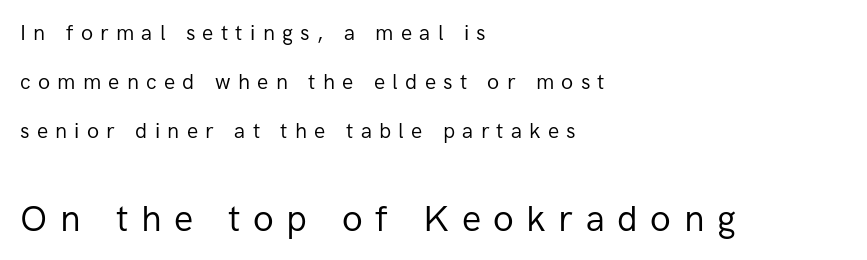
{"serif": "no", "italic": "no", "bold": "no", "weight": "regular", "width": "normal", "stroke_contrast": "low", "x_height": "medium", "monospaced": "no", "underline": "no", "align": "left", "line_spacing": "loose", "line_spacing_ratio": 2.33, "letter_spacing": "wide", "letter_spacing_em": 0.35, "larger_block": "second", "size_ratio": 1.71, "glyph_px": 36}
